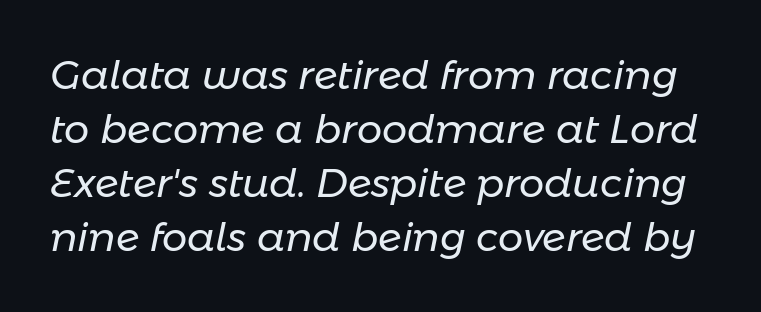
Underline: absent. Heaviness? Minimal to ordinary, like unemphasized prose. Short note: letters normally spaced. Italic? Definitely — the glyphs are oblique.
